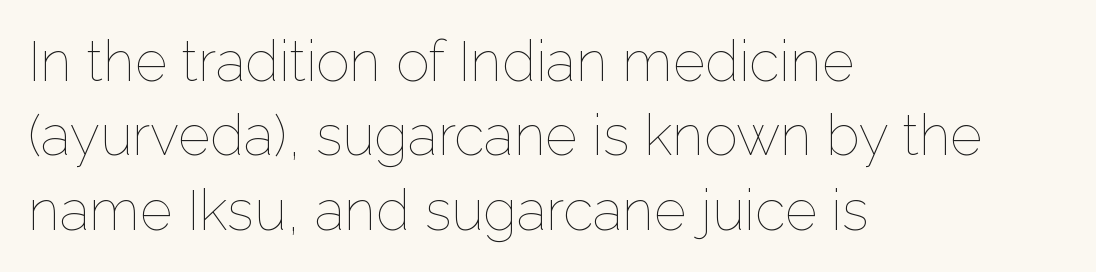
{"italic": "no", "bold": "no", "weight": "thin", "width": "normal", "stroke_contrast": "low", "x_height": "medium", "monospaced": "no", "underline": "no", "align": "left", "line_spacing": "normal", "line_spacing_ratio": 1.33, "letter_spacing": "normal", "letter_spacing_em": 0.0, "glyph_px": 56}
